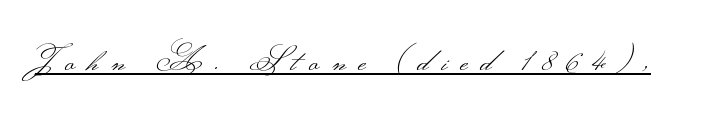
Is this a fixed-width face? No — the glyphs have proportional, varying widths. Weight: not bold — regular or lighter. Someone cranked the tracking dial way up on this one. The rendered words wear a rule along their underside. The rendering shows plain stroke endings on the letterforms — a sans-serif design.
